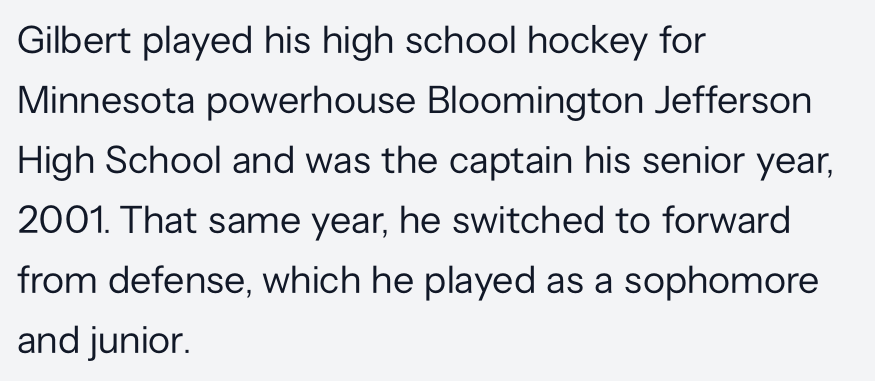
The image shows 39 px regular-weight sans-serif type, upright; set left-aligned, normal line spacing (1.54x), normal letter spacing, not underlined; low stroke contrast and a medium x-height.
